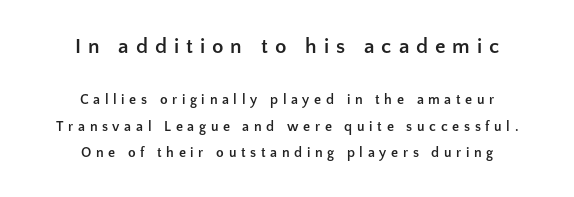
{"italic": "no", "bold": "yes", "underline": "no", "align": "center", "line_spacing": "loose", "line_spacing_ratio": 1.91, "letter_spacing": "wide", "letter_spacing_em": 0.33, "larger_block": "first", "size_ratio": 1.5, "glyph_px": 21}
